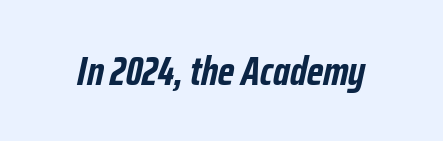
Q: Is the text bold? A: Yes.
Q: Is the text italic (slanted)? A: Yes, it leans right by about 12 degrees.
Q: Is the text underlined? A: No.
Q: Is the spacing between letters normal or unusually wide? A: Normal.
Q: Width (condensed, normal, or wide)? A: Condensed.
Q: Stroke contrast? A: Low.
Q: x-height? A: Medium.
Q: Monospaced? A: No.
